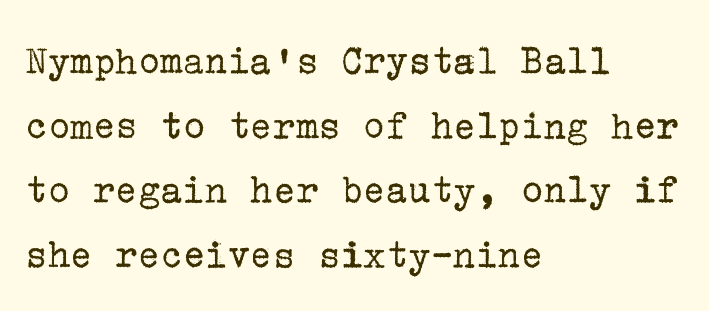
Q: Is the text bold? A: No.
Q: Is the text italic (slanted)? A: No, it is upright.
Q: Is the typeface a serif or a sans-serif typeface? A: Serif.
Q: Is the text underlined? A: No.
Q: How is the paragraph aligned? A: Left-aligned.
Q: Is the spacing between letters normal or unusually wide? A: Normal.
Q: Is the spacing between lines tight, normal or loose? A: Normal.
Q: Width (condensed, normal, or wide)? A: Normal.
Q: Stroke contrast? A: Low.
Q: x-height? A: Medium.
